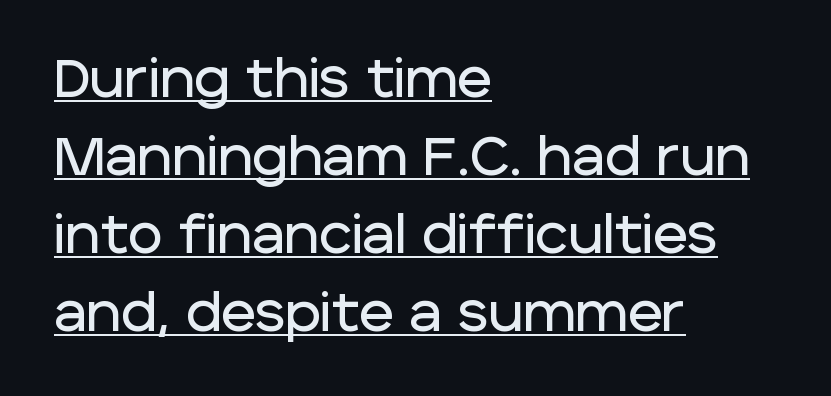
Q: Is the text italic (slanted)? A: No, it is upright.
Q: Is the typeface a serif or a sans-serif typeface? A: Sans-serif.
Q: Is the text underlined? A: Yes.
Q: How is the paragraph aligned? A: Left-aligned.
Q: Is the spacing between letters normal or unusually wide? A: Normal.
Q: Is the spacing between lines tight, normal or loose? A: Normal.
Q: Width (condensed, normal, or wide)? A: Normal.
Q: Stroke contrast? A: Low.
Q: x-height? A: Large.
Q: Monospaced? A: No.
